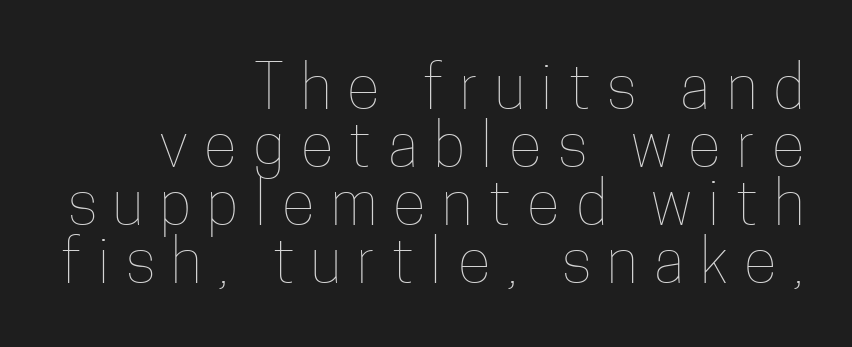
Q: Is the text bold? A: No.
Q: Is the text italic (slanted)? A: No, it is upright.
Q: Is the text underlined? A: No.
Q: How is the paragraph aligned? A: Right-aligned.
Q: Is the spacing between letters normal or unusually wide? A: Unusually wide.
Q: Is the spacing between lines tight, normal or loose? A: Tight.
Q: Width (condensed, normal, or wide)? A: Condensed.
Q: Stroke contrast? A: Low.
Q: x-height? A: Medium.
Q: Monospaced? A: No.
